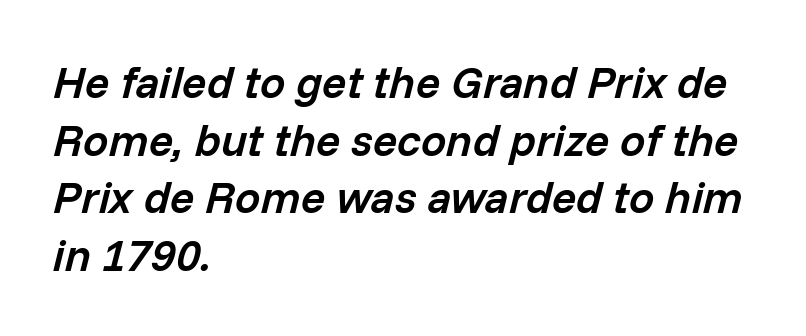
The image shows 45 px semibold type, italic (leaning right); set left-aligned, normal line spacing (1.28x), normal letter spacing, not underlined; low stroke contrast and a medium x-height.
